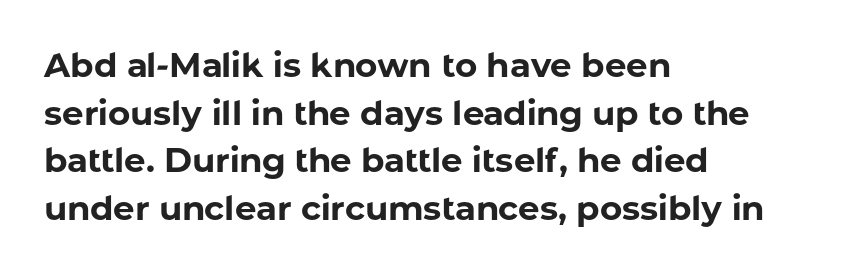
{"serif": "no", "italic": "no", "bold": "yes", "weight": "bold", "width": "normal", "stroke_contrast": "low", "x_height": "medium", "monospaced": "no", "underline": "no", "align": "left", "line_spacing": "normal", "line_spacing_ratio": 1.4, "letter_spacing": "normal", "letter_spacing_em": 0.0, "glyph_px": 34}
